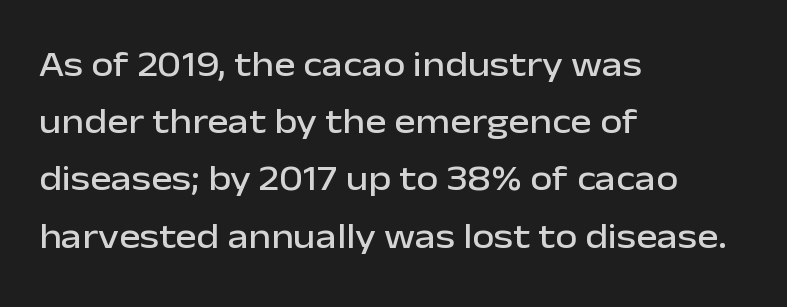
The image shows 36 px sans-serif type, upright; set left-aligned, normal line spacing (1.59x), normal letter spacing, not underlined; low stroke contrast and a medium x-height.
